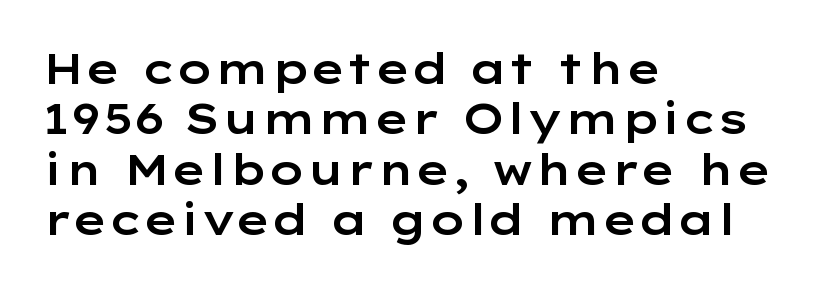
Q: Is the text italic (slanted)? A: No, it is upright.
Q: Is the typeface a serif or a sans-serif typeface? A: Sans-serif.
Q: Is the text underlined? A: No.
Q: How is the paragraph aligned? A: Left-aligned.
Q: Is the spacing between letters normal or unusually wide? A: Normal.
Q: Width (condensed, normal, or wide)? A: Wide.
Q: Stroke contrast? A: Low.
Q: x-height? A: Medium.
Q: Monospaced? A: No.
